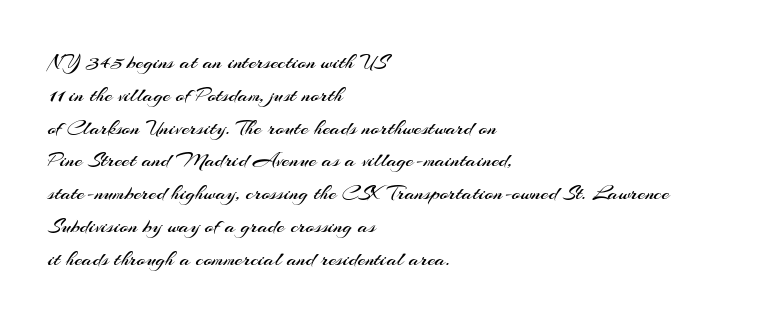
Descender tails drop into unmarked territory. Vertically, the passage feels balanced, rows spaced as you'd expect. The typesetter chose a ragged-right arrangement here. The rendering keeps characters at their native spacing. Stroke mass is kept to a normal reading level or below.
